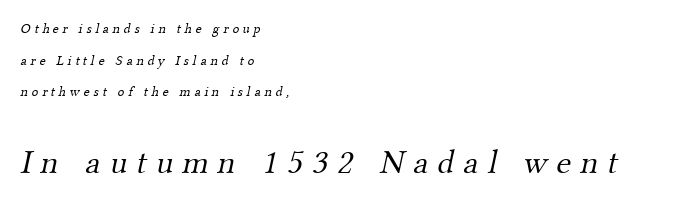
The image shows 34 px light serif type; set left-aligned, loose line spacing (2.26x), unusually wide letter spacing (+0.27 em), not underlined; the second (bottom) block is 2.43x larger; medium stroke contrast and a small x-height.
